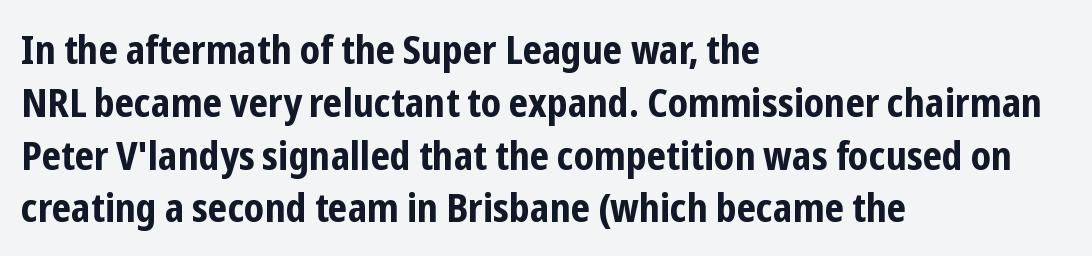
{"serif": "no", "italic": "no", "bold": "yes", "weight": "bold", "width": "condensed", "stroke_contrast": "low", "x_height": "medium", "monospaced": "no", "underline": "no", "align": "left", "line_spacing": "normal", "line_spacing_ratio": 1.32, "letter_spacing": "normal", "letter_spacing_em": 0.0, "glyph_px": 40}
